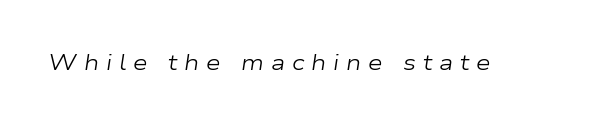
The image shows 21 px text type, italic (leaning right); set unusually wide letter spacing (+0.33 em), not underlined.
